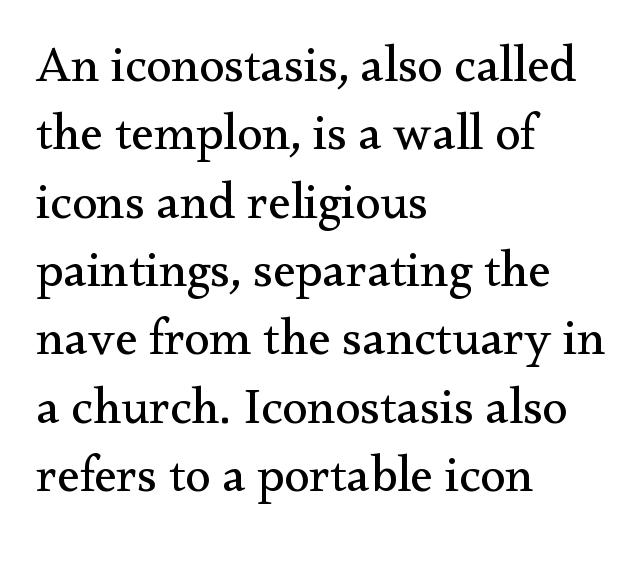
Q: Is the text bold? A: No.
Q: Is the text italic (slanted)? A: No, it is upright.
Q: Is the typeface a serif or a sans-serif typeface? A: Serif.
Q: Is the text underlined? A: No.
Q: How is the paragraph aligned? A: Left-aligned.
Q: Is the spacing between letters normal or unusually wide? A: Normal.
Q: Is the spacing between lines tight, normal or loose? A: Normal.
Q: Width (condensed, normal, or wide)? A: Normal.
Q: Stroke contrast? A: Medium.
Q: x-height? A: Small.
Q: Monospaced? A: No.
